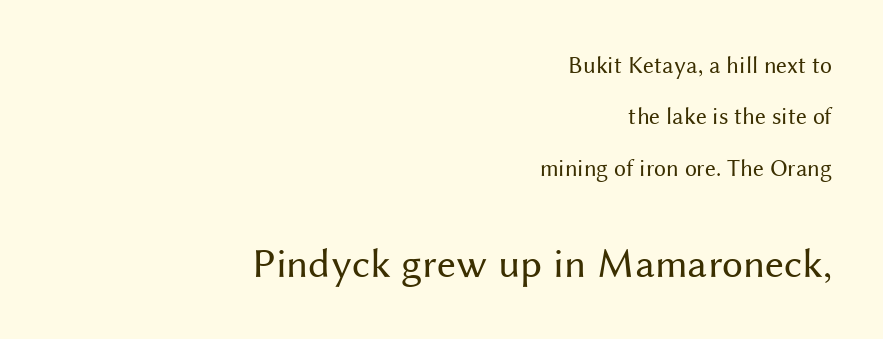
This rendering features lettering with no underline. Regarding leading, the lines here are spaced well apart. Think of a printed novel: that variable character pitch is what you see here. A light-to-regular cut is what we see here. When letters stand straight like this, we call the style roman or upright.
